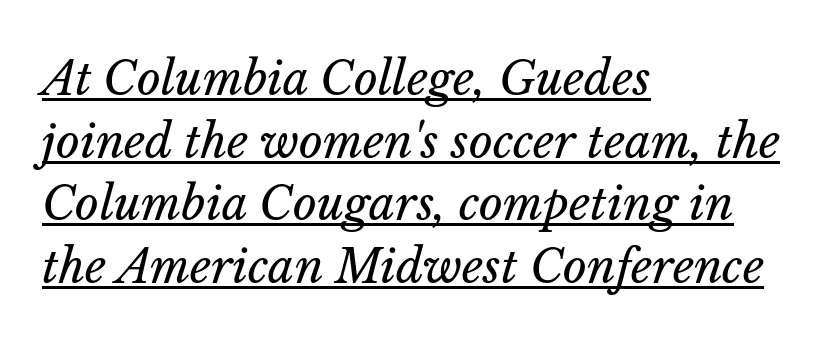
Tracking value appears to be zero — textbook default spacing. Alignment: flush left. The letters advance in unequal steps, a hallmark of proportional type. The line-height multiplier appears to be the usual default. Unbolded letterforms with no extra heft. Characters are canted at an angle relative to the baseline's perpendicular.
